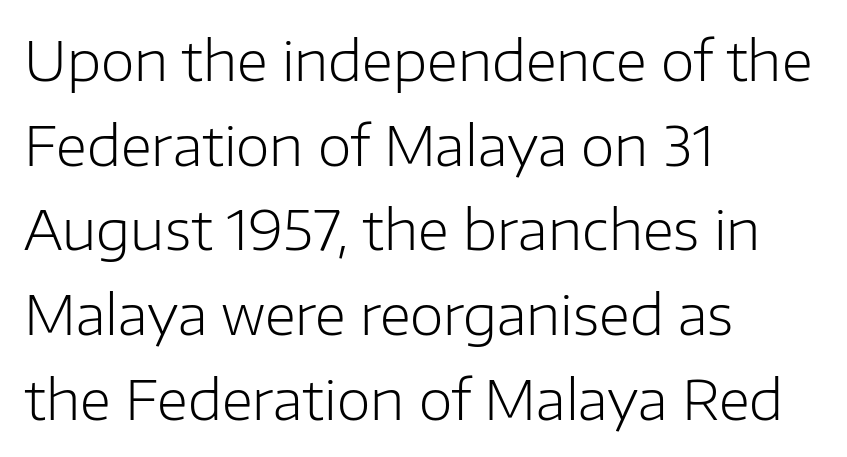
Q: Is the text bold? A: No.
Q: Is the text italic (slanted)? A: No, it is upright.
Q: Is the typeface a serif or a sans-serif typeface? A: Sans-serif.
Q: Is the text underlined? A: No.
Q: How is the paragraph aligned? A: Left-aligned.
Q: Is the spacing between letters normal or unusually wide? A: Normal.
Q: Is the spacing between lines tight, normal or loose? A: Normal.
Q: Width (condensed, normal, or wide)? A: Normal.
Q: Stroke contrast? A: Low.
Q: x-height? A: Medium.
Q: Monospaced? A: No.
